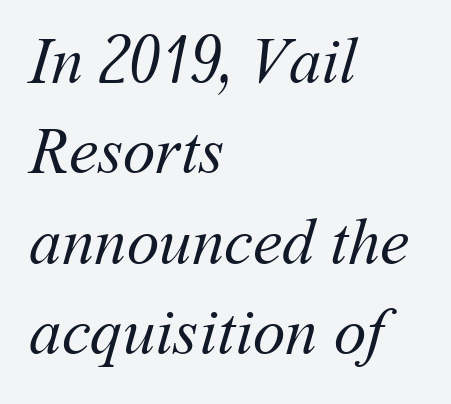
{"bold": "no", "weight": "regular", "width": "normal", "stroke_contrast": "medium", "x_height": "medium", "monospaced": "no", "underline": "no", "align": "left", "line_spacing": "normal", "line_spacing_ratio": 1.39, "letter_spacing": "normal", "letter_spacing_em": 0.0, "glyph_px": 65}
